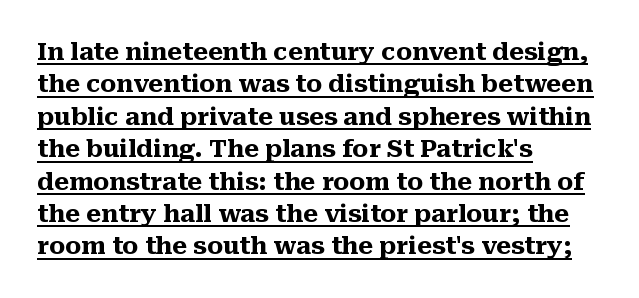
{"italic": "no", "bold": "yes", "underline": "yes", "align": "left", "line_spacing": "normal", "line_spacing_ratio": 1.35, "letter_spacing": "normal", "letter_spacing_em": 0.0, "glyph_px": 24}
